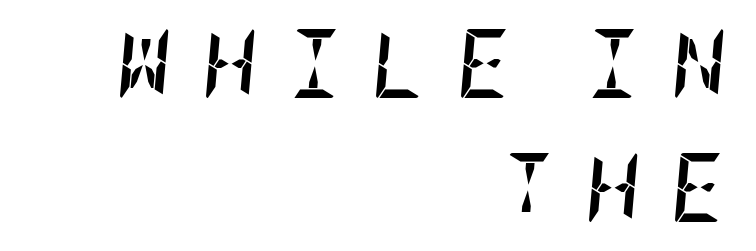
Q: Is the text bold? A: Yes.
Q: Is the text italic (slanted)? A: Yes, it leans right by about 5 degrees.
Q: Is the text underlined? A: No.
Q: How is the paragraph aligned? A: Right-aligned.
Q: Is the spacing between letters normal or unusually wide? A: Unusually wide.
Q: Width (condensed, normal, or wide)? A: Condensed.
Q: Stroke contrast? A: Low.
Q: x-height? A: Large.
